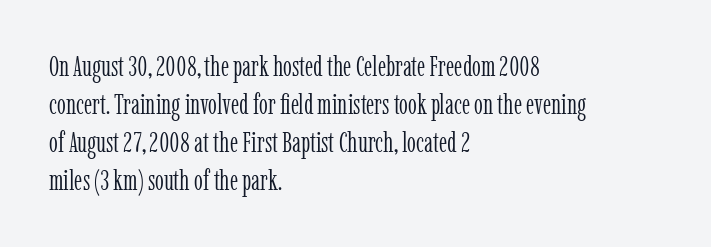
The image shows 28 px light, condensed serif type, upright; set left-aligned, normal line spacing (1.36x), normal letter spacing, not underlined; low stroke contrast and a medium x-height.
